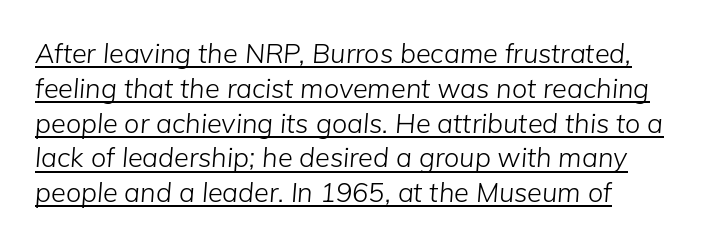
{"italic": "yes", "lean": "right", "slant_degrees": 5, "bold": "no", "underline": "yes", "align": "left", "line_spacing": "normal", "line_spacing_ratio": 1.29, "letter_spacing": "normal", "letter_spacing_em": 0.0, "glyph_px": 27}
